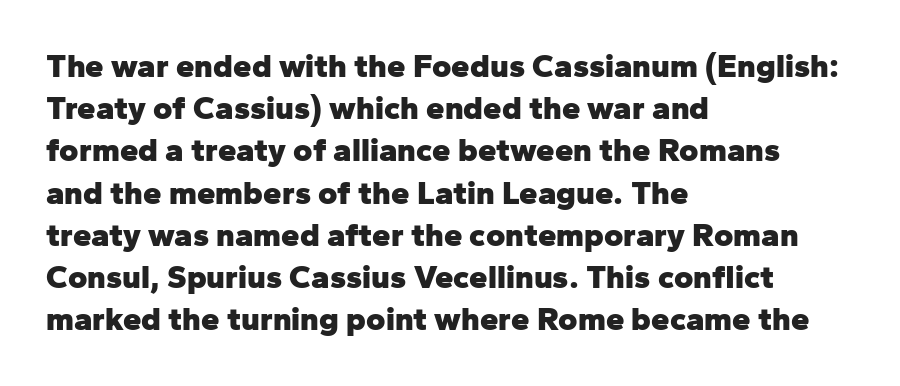
{"serif": "no", "italic": "no", "bold": "yes", "weight": "heavy", "width": "normal", "stroke_contrast": "low", "x_height": "medium", "monospaced": "no", "underline": "no", "align": "left", "line_spacing": "normal", "line_spacing_ratio": 1.28, "letter_spacing": "normal", "letter_spacing_em": 0.0, "glyph_px": 33}
